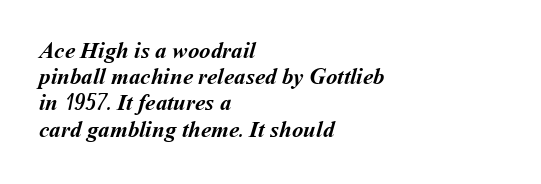
The image shows 23 px bold type; set left-aligned, tight line spacing (1.14x), normal letter spacing, not underlined.
